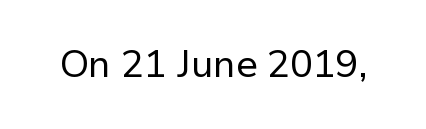
Font category for this specimen: sans-serif. On a weight scale, this lands at 450 or below. The line texture is even and compact thanks to regular tracking. Characters remain perfectly vertical along every line. Unmarked baselines from the first word to the last.
